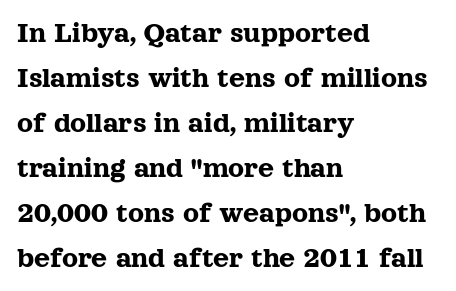
Q: Is the text italic (slanted)? A: No, it is upright.
Q: Is the typeface a serif or a sans-serif typeface? A: Serif.
Q: Is the text underlined? A: No.
Q: How is the paragraph aligned? A: Left-aligned.
Q: Is the spacing between letters normal or unusually wide? A: Normal.
Q: Is the spacing between lines tight, normal or loose? A: Normal.
Q: Width (condensed, normal, or wide)? A: Normal.
Q: x-height? A: Medium.
Q: Monospaced? A: No.
